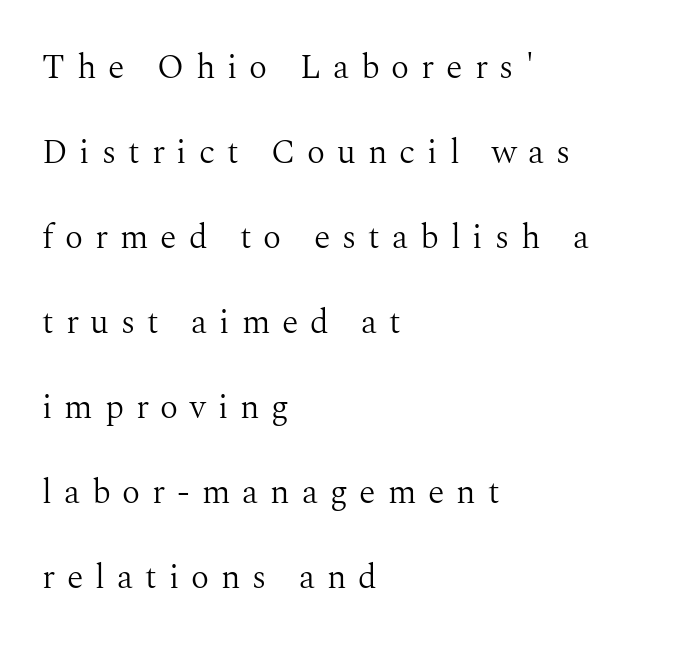
{"serif": "yes", "italic": "no", "bold": "no", "weight": "light", "width": "normal", "stroke_contrast": "medium", "x_height": "medium", "monospaced": "no", "underline": "no", "align": "left", "line_spacing": "loose", "line_spacing_ratio": 2.5, "letter_spacing": "wide", "letter_spacing_em": 0.35, "glyph_px": 34}
